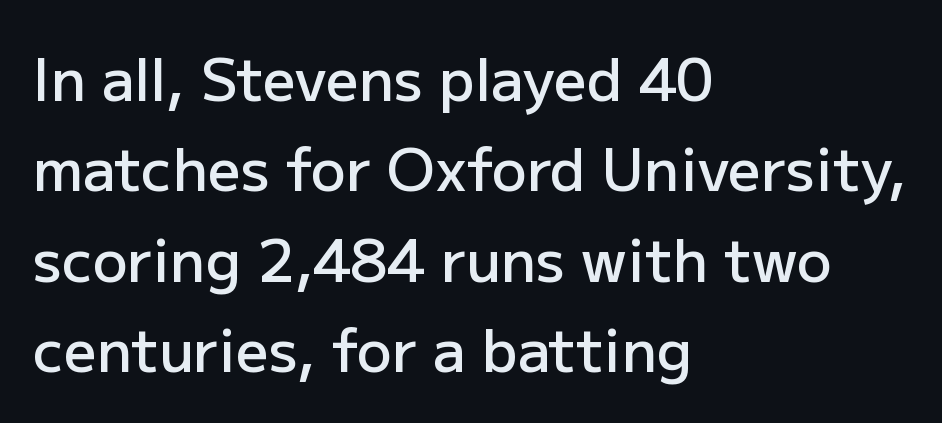
One glance says typical: line gaps are just what's usual. Serifs: no, the terminals of the letterforms are clean. Just letters on the line, the space beneath them empty. A student would call this left alignment; a typographer would say flush left, rag right. Typesetter's note: demi weight, one step under bold.
